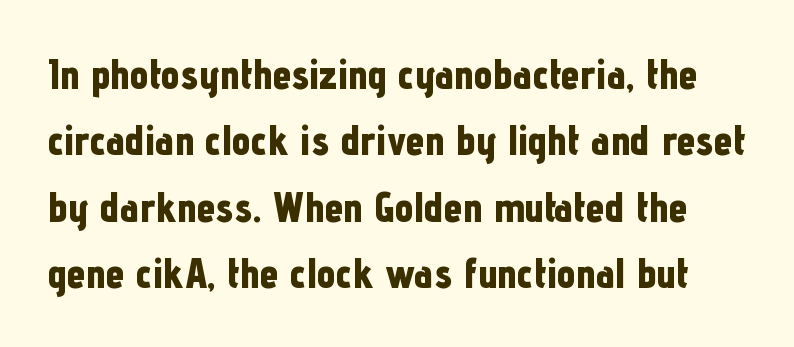
Notice how descenders clear the ascenders below comfortably — that's standard leading. Typesetter's note: full bold, strokes at maximum text heaviness. Varying glyph widths throughout — classic text-font behaviour. Lines of text with bare space underneath.
